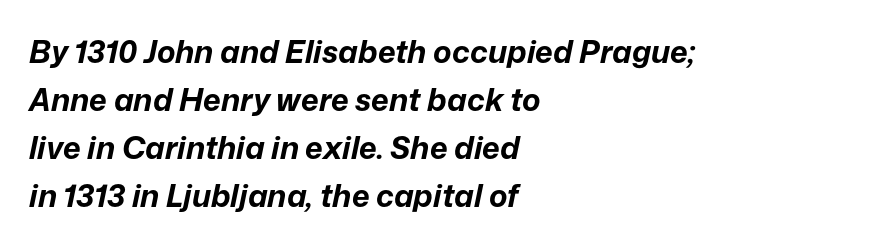
The image shows 31 px bold type, italic (leaning right); set left-aligned, normal line spacing (1.55x), normal letter spacing, not underlined; low stroke contrast and a medium x-height.
